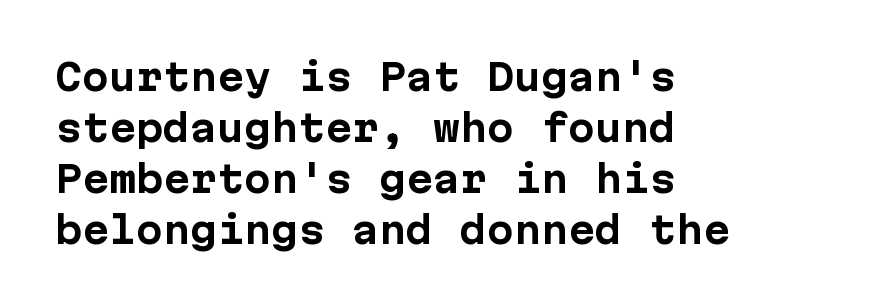
{"serif": "no", "italic": "no", "bold": "yes", "weight": "bold", "width": "normal", "stroke_contrast": "low", "x_height": "medium", "underline": "no", "align": "left", "line_spacing": "normal", "line_spacing_ratio": 1.42, "letter_spacing": "normal", "letter_spacing_em": 0.0, "glyph_px": 36}
